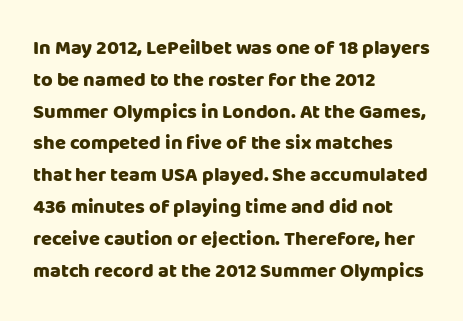
Q: Is the text bold? A: Yes.
Q: Is the text italic (slanted)? A: No, it is upright.
Q: Is the text underlined? A: No.
Q: How is the paragraph aligned? A: Left-aligned.
Q: Is the spacing between letters normal or unusually wide? A: Normal.
Q: Is the spacing between lines tight, normal or loose? A: Normal.
